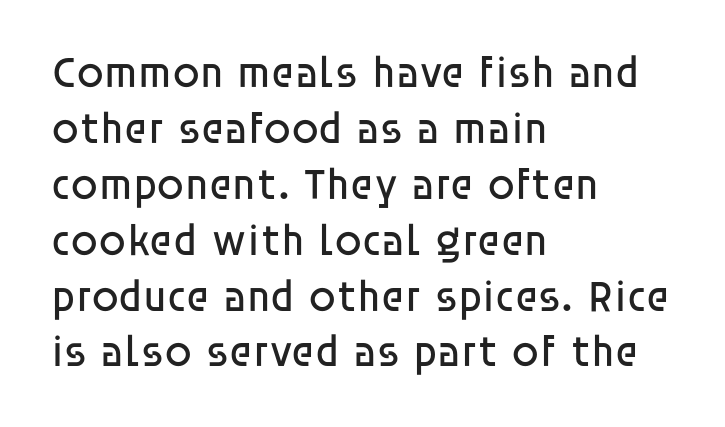
The image shows 44 px regular-weight sans-serif type, upright; set left-aligned, normal line spacing (1.27x), normal letter spacing, not underlined; low stroke contrast and a large x-height.
